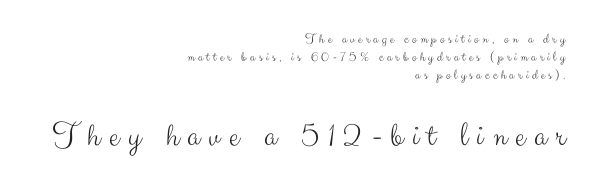
Q: Is the text bold? A: No.
Q: Is the text italic (slanted)? A: Yes.
Q: Is the typeface a serif or a sans-serif typeface? A: Sans-serif.
Q: Is the text underlined? A: No.
Q: How is the paragraph aligned? A: Right-aligned.
Q: Is the spacing between letters normal or unusually wide? A: Unusually wide.
Q: Is the spacing between lines tight, normal or loose? A: Normal.
Q: Which block of text is set in a larger size, the first (top) or the second (bottom)? A: The second (bottom) one.
Q: Width (condensed, normal, or wide)? A: Normal.
Q: Stroke contrast? A: Medium.
Q: x-height? A: Small.
Q: Monospaced? A: No.
